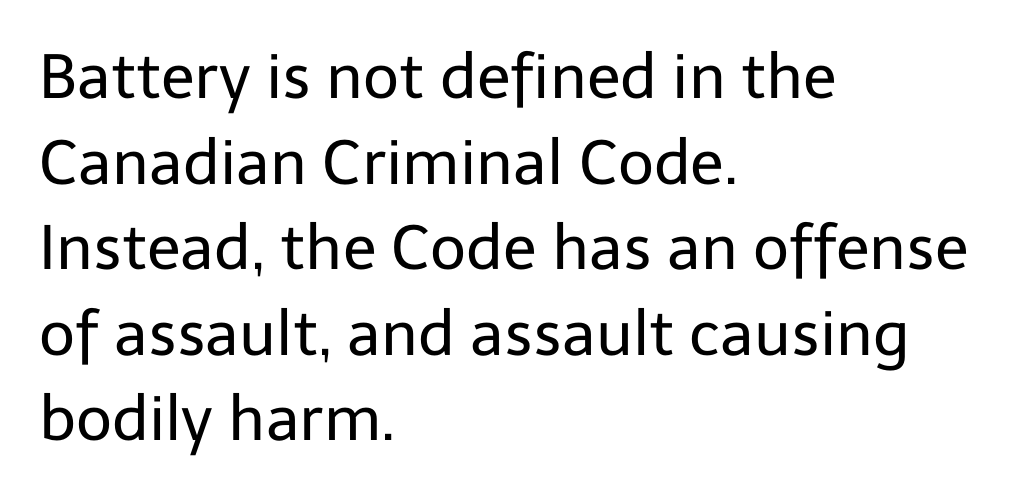
{"serif": "no", "italic": "no", "bold": "no", "weight": "regular", "width": "normal", "stroke_contrast": "low", "x_height": "medium", "monospaced": "no", "underline": "no", "align": "left", "line_spacing": "normal", "line_spacing_ratio": 1.38, "letter_spacing": "normal", "letter_spacing_em": 0.0, "glyph_px": 62}
